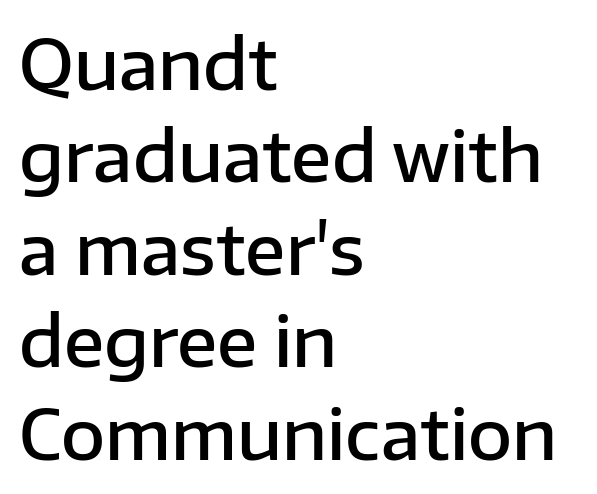
The image shows 68 px semibold sans-serif type, upright; set left-aligned, normal line spacing (1.36x), normal letter spacing, not underlined; low stroke contrast and a medium x-height.
